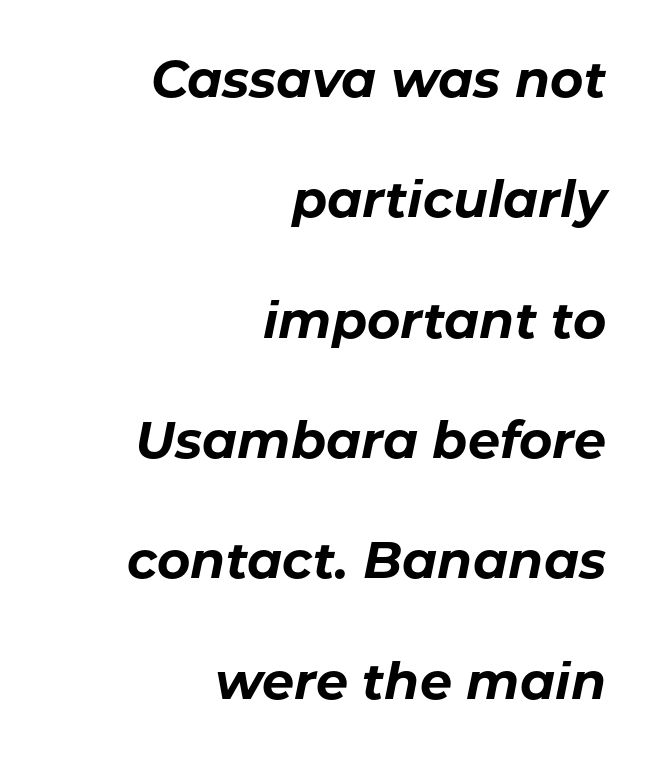
The image shows 51 px bold type, italic (leaning right); set right-aligned, loose line spacing (2.36x), normal letter spacing, not underlined; low stroke contrast and a medium x-height.
